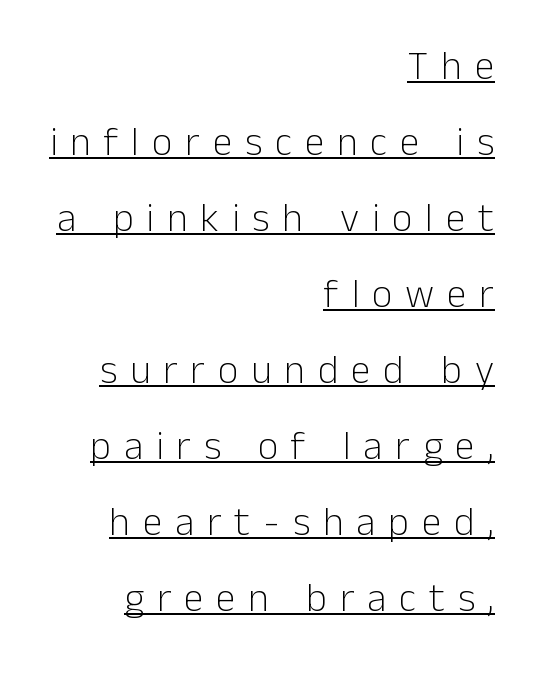
The image shows 40 px light sans-serif type, upright; set right-aligned, loose line spacing (1.9x), unusually wide letter spacing (+0.32 em), underlined; low stroke contrast and a medium x-height.
